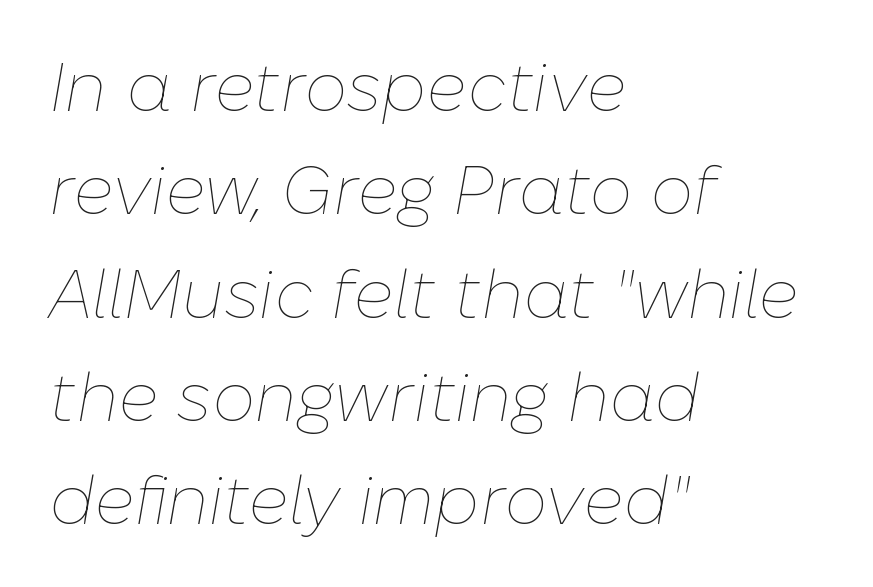
Q: Is the text bold? A: No.
Q: Is the text italic (slanted)? A: Yes, it leans right by about 10 degrees.
Q: Is the text underlined? A: No.
Q: How is the paragraph aligned? A: Left-aligned.
Q: Is the spacing between letters normal or unusually wide? A: Normal.
Q: Is the spacing between lines tight, normal or loose? A: Normal.
Q: Width (condensed, normal, or wide)? A: Normal.
Q: Stroke contrast? A: Low.
Q: x-height? A: Medium.
Q: Monospaced? A: No.
